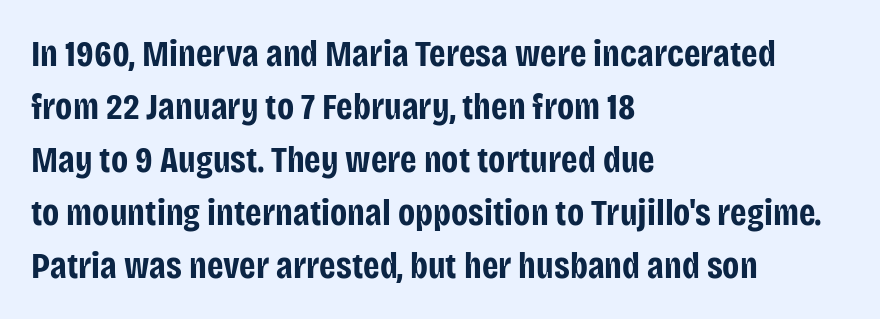
Q: Is the text bold? A: Yes.
Q: Is the text italic (slanted)? A: No, it is upright.
Q: Is the typeface a serif or a sans-serif typeface? A: Sans-serif.
Q: Is the text underlined? A: No.
Q: How is the paragraph aligned? A: Left-aligned.
Q: Is the spacing between letters normal or unusually wide? A: Normal.
Q: Is the spacing between lines tight, normal or loose? A: Normal.
Q: Width (condensed, normal, or wide)? A: Condensed.
Q: Stroke contrast? A: Low.
Q: x-height? A: Large.
Q: Monospaced? A: No.
